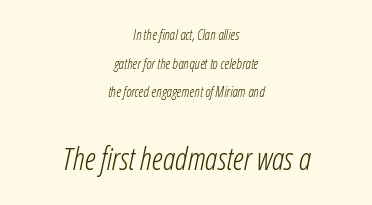
Q: Is the text bold? A: No.
Q: Is the text italic (slanted)? A: Yes, it leans right by about 12 degrees.
Q: Is the text underlined? A: No.
Q: How is the paragraph aligned? A: Centered.
Q: Is the spacing between letters normal or unusually wide? A: Normal.
Q: Is the spacing between lines tight, normal or loose? A: Loose.
Q: Which block of text is set in a larger size, the first (top) or the second (bottom)? A: The second (bottom) one.
Q: Width (condensed, normal, or wide)? A: Condensed.
Q: Stroke contrast? A: Low.
Q: x-height? A: Medium.
Q: Monospaced? A: No.
